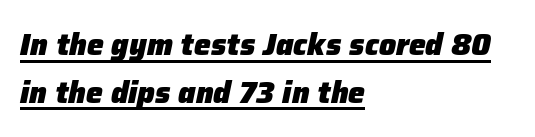
{"italic": "yes", "lean": "right", "slant_degrees": 12, "bold": "yes", "weight": "heavy", "width": "normal", "stroke_contrast": "low", "x_height": "medium", "monospaced": "no", "underline": "yes", "align": "left", "line_spacing": "normal", "line_spacing_ratio": 1.59, "letter_spacing": "normal", "letter_spacing_em": 0.0, "glyph_px": 30}
